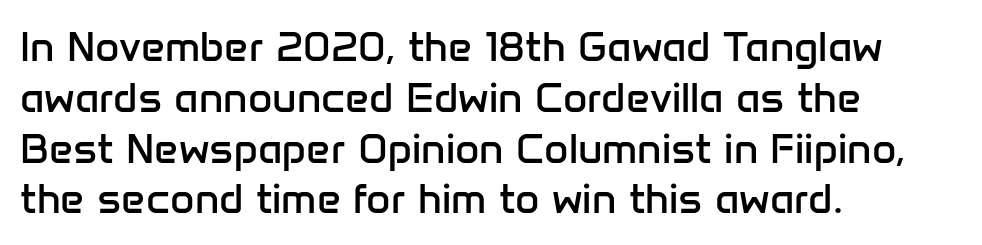
Letters rest on an invisible, unmarked baseline. On a weight scale, this lands at 450 or below. Here the designer chose a conventional face with non-uniform glyph widths. A classic flush-left, rag-right setting is used for this passage. Type style note: lacks serifs.
